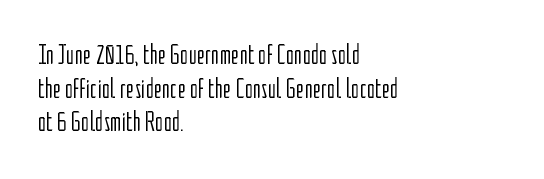
The image shows 28 px light, condensed sans-serif type, upright; set left-aligned, line spacing 1.2x, normal letter spacing, not underlined; low stroke contrast and a medium x-height.
